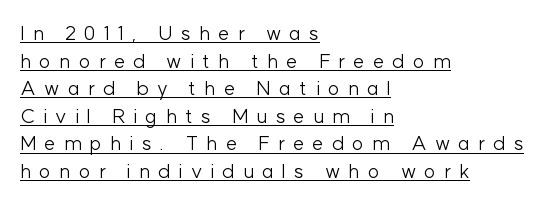
{"italic": "no", "bold": "no", "underline": "yes", "align": "left", "line_spacing": "normal", "line_spacing_ratio": 1.38, "letter_spacing": "wide", "letter_spacing_em": 0.41, "glyph_px": 20}
